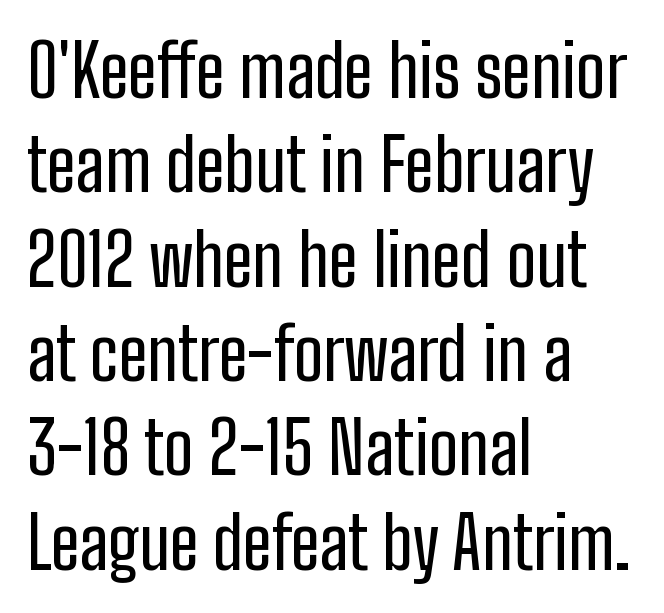
{"serif": "no", "italic": "no", "width": "condensed", "stroke_contrast": "low", "x_height": "medium", "monospaced": "no", "underline": "no", "align": "left", "line_spacing": "normal", "line_spacing_ratio": 1.31, "letter_spacing": "normal", "letter_spacing_em": 0.0, "glyph_px": 72}
